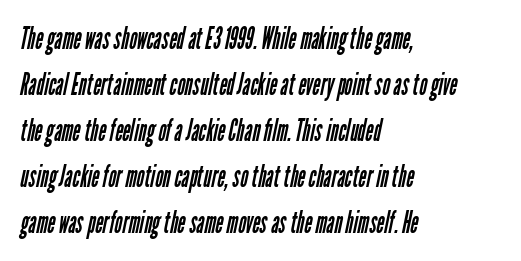
Stems here are at most as thick as an everyday book face. A normal amount of white space separates one row of letters from the next. A clean baseline with only descenders dipping below it. The letters sit at their default tracking, neither squeezed nor spread. The lines in this sample share a left origin and differ only in where they stop. Do the characters align in a grid? No, the font is proportional.
